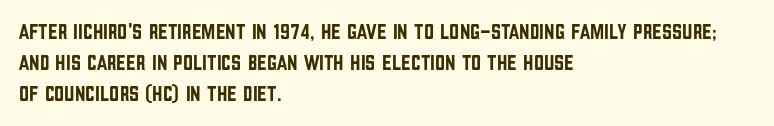
The image shows 22 px text type, upright; set left-aligned, normal line spacing (1.41x), normal letter spacing, not underlined.
